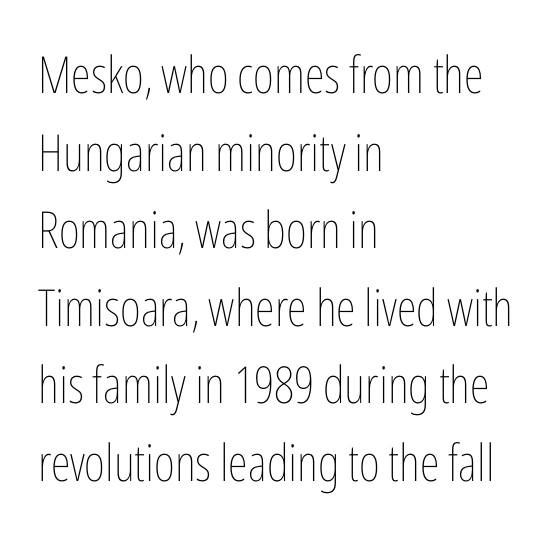
{"italic": "no", "bold": "no", "weight": "thin", "width": "condensed", "stroke_contrast": "low", "x_height": "medium", "monospaced": "no", "underline": "no", "align": "left", "line_spacing": "normal", "line_spacing_ratio": 1.52, "letter_spacing": "normal", "letter_spacing_em": 0.0, "glyph_px": 51}
